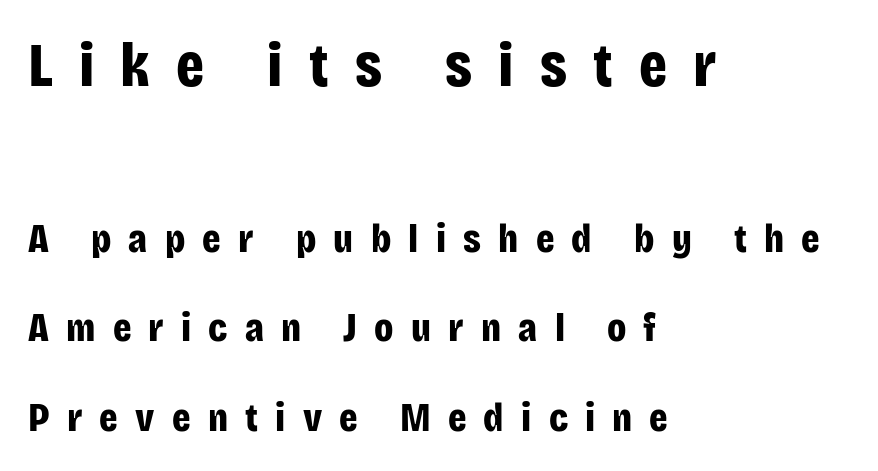
{"serif": "no", "italic": "no", "bold": "yes", "weight": "bold", "width": "condensed", "stroke_contrast": "low", "x_height": "large", "monospaced": "no", "underline": "no", "align": "left", "line_spacing": "loose", "line_spacing_ratio": 2.18, "letter_spacing": "wide", "letter_spacing_em": 0.42, "larger_block": "first", "size_ratio": 1.51, "glyph_px": 62}
